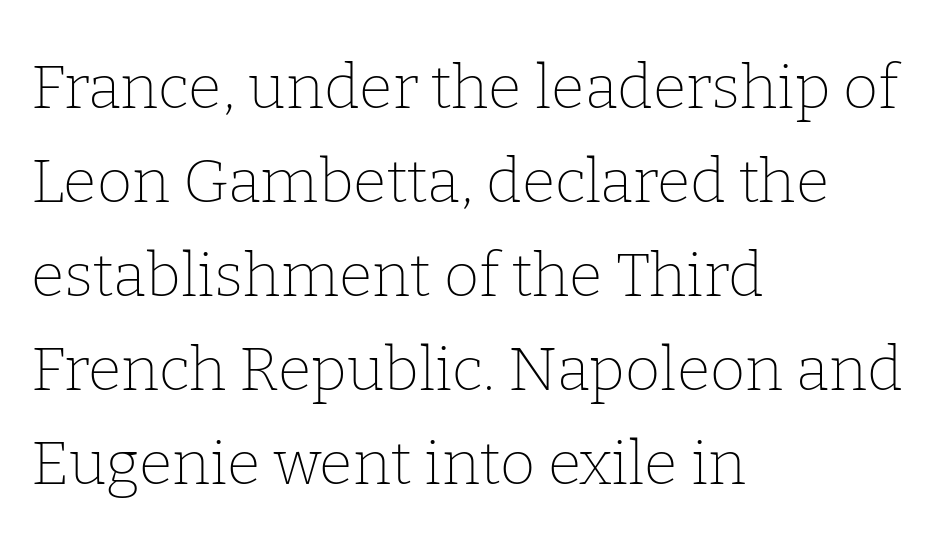
Q: Is the text bold? A: No.
Q: Is the text italic (slanted)? A: No, it is upright.
Q: Is the typeface a serif or a sans-serif typeface? A: Serif.
Q: Is the text underlined? A: No.
Q: How is the paragraph aligned? A: Left-aligned.
Q: Is the spacing between letters normal or unusually wide? A: Normal.
Q: Is the spacing between lines tight, normal or loose? A: Normal.
Q: Width (condensed, normal, or wide)? A: Normal.
Q: Stroke contrast? A: Low.
Q: x-height? A: Medium.
Q: Monospaced? A: No.
